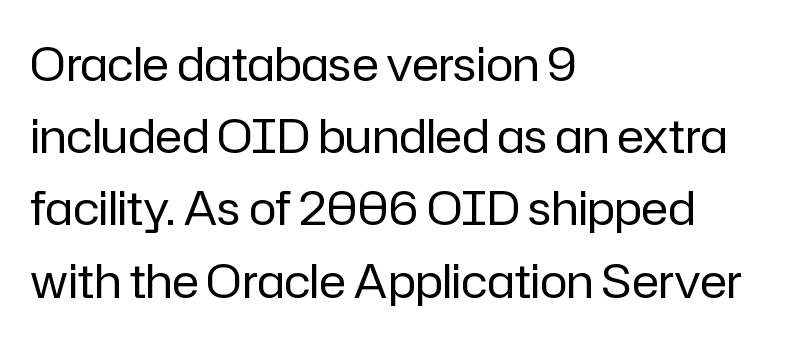
The image shows 46 px regular-weight sans-serif type, upright; set left-aligned, normal line spacing (1.57x), normal letter spacing, not underlined; low stroke contrast and a medium x-height.
